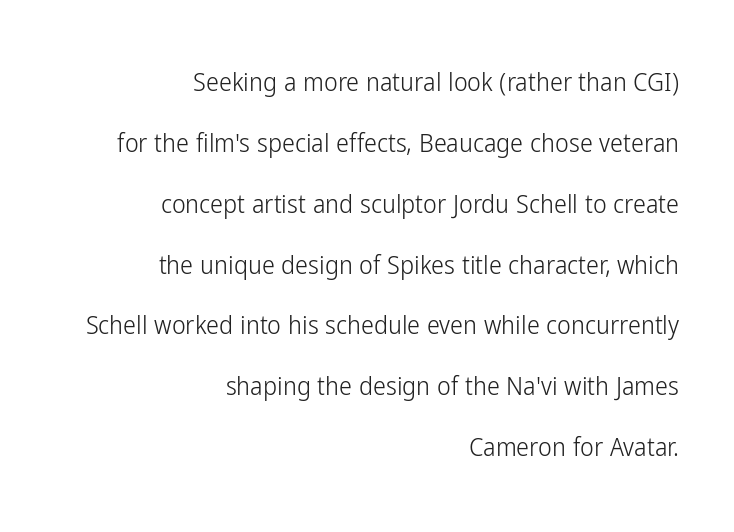
{"italic": "no", "bold": "no", "underline": "no", "align": "right", "line_spacing": "loose", "line_spacing_ratio": 2.34, "letter_spacing": "normal", "letter_spacing_em": 0.0, "glyph_px": 26}
